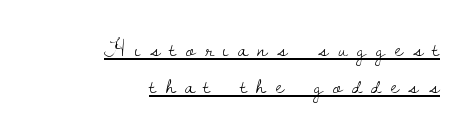
The image shows 24 px text type; set right-aligned, normal line spacing (1.55x), unusually wide letter spacing (+0.41 em), underlined.
